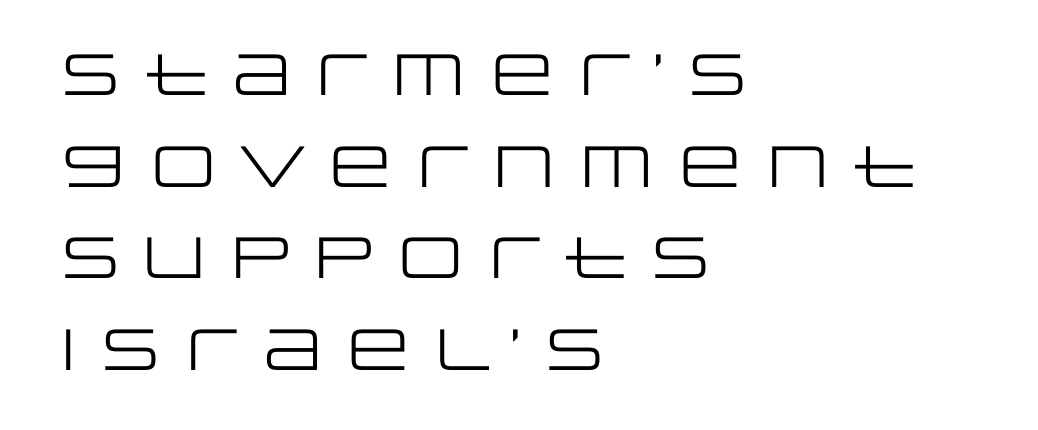
{"serif": "no", "italic": "no", "bold": "no", "weight": "regular", "width": "wide", "stroke_contrast": "low", "x_height": "large", "monospaced": "no", "underline": "no", "align": "left", "line_spacing": "normal", "line_spacing_ratio": 1.58, "letter_spacing": "normal", "letter_spacing_em": 0.0, "glyph_px": 58}
